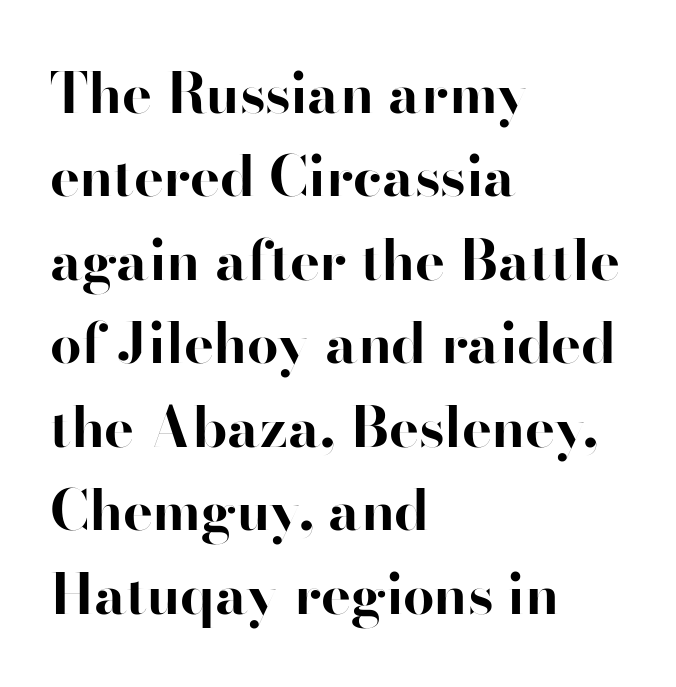
{"serif": "no", "italic": "no", "bold": "yes", "weight": "bold", "width": "normal", "stroke_contrast": "high", "x_height": "small", "monospaced": "no", "underline": "no", "align": "left", "line_spacing": "normal", "line_spacing_ratio": 1.49, "letter_spacing": "normal", "letter_spacing_em": 0.0, "glyph_px": 56}
